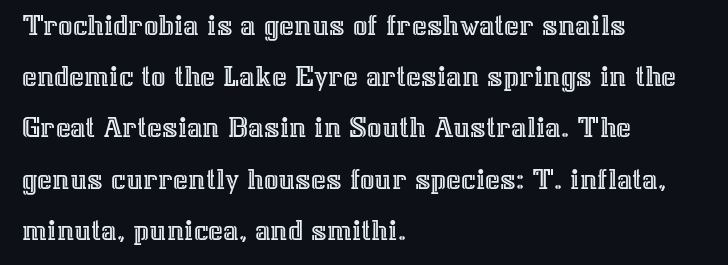
What stands out about the letter spacing? Nothing — it is the standard amount. A roman cut, with each character standing at attention. If you drew a ruler down the left edge, every line would touch it. The string is rendered with underlining switched off. The rendering uses natural spacing where letterforms have individual widths.
